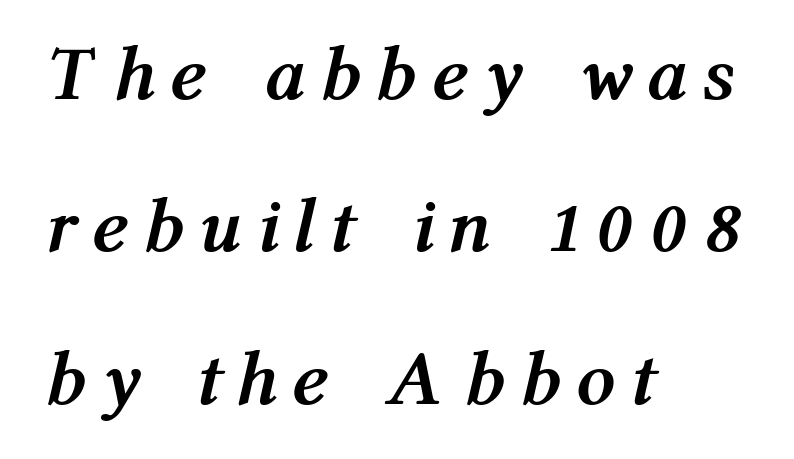
Q: Is the text bold? A: Yes.
Q: Is the text italic (slanted)? A: Yes, it leans right by about 12 degrees.
Q: Is the text underlined? A: No.
Q: How is the paragraph aligned? A: Left-aligned.
Q: Is the spacing between letters normal or unusually wide? A: Unusually wide.
Q: Is the spacing between lines tight, normal or loose? A: Loose.
Q: Width (condensed, normal, or wide)? A: Condensed.
Q: Stroke contrast? A: Medium.
Q: x-height? A: Medium.
Q: Monospaced? A: No.
